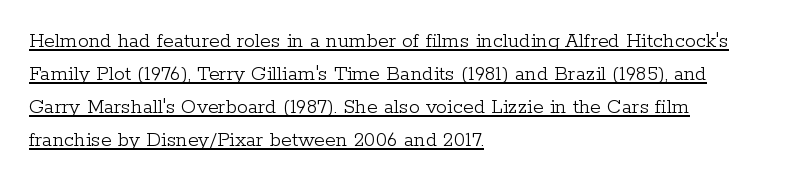
Q: Is the text bold? A: No.
Q: Is the text italic (slanted)? A: No, it is upright.
Q: Is the text underlined? A: Yes.
Q: How is the paragraph aligned? A: Left-aligned.
Q: Is the spacing between letters normal or unusually wide? A: Normal.
Q: Is the spacing between lines tight, normal or loose? A: Normal.
